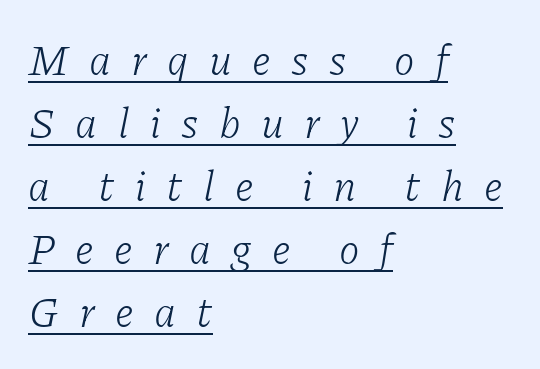
{"serif": "yes", "italic": "yes", "lean": "right", "slant_degrees": 11, "bold": "no", "weight": "light", "width": "normal", "stroke_contrast": "low", "x_height": "medium", "monospaced": "no", "underline": "yes", "align": "left", "line_spacing": "normal", "line_spacing_ratio": 1.5, "letter_spacing": "wide", "letter_spacing_em": 0.48, "glyph_px": 42}
